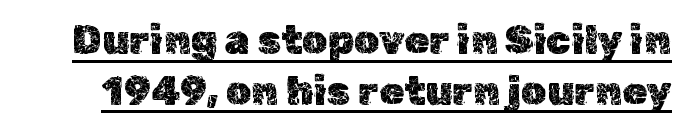
The image shows 40 px text type, upright; set normal line spacing (1.27x), normal letter spacing, underlined; a medium x-height.
